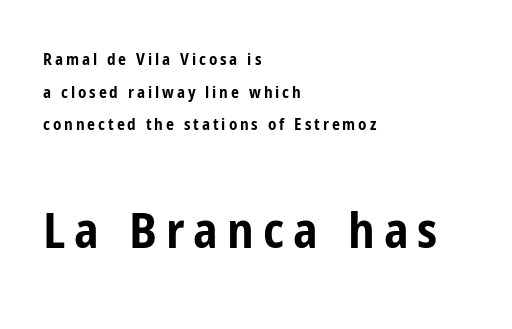
{"serif": "no", "italic": "no", "bold": "yes", "weight": "bold", "width": "condensed", "stroke_contrast": "low", "x_height": "medium", "monospaced": "no", "underline": "no", "align": "left", "line_spacing": "loose", "line_spacing_ratio": 2.04, "larger_block": "second", "size_ratio": 3.06, "glyph_px": 49}
